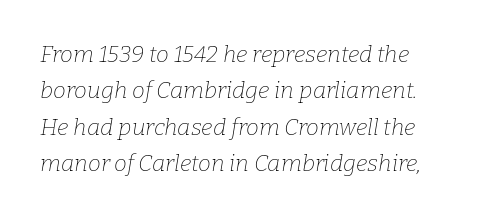
The rendering keeps characters at their native spacing. Interline gaps are of average width in this sample. The foot of each line stays bare and open. Every character sits at an angle, as italics do. No extra ink here — the face is not bold.
